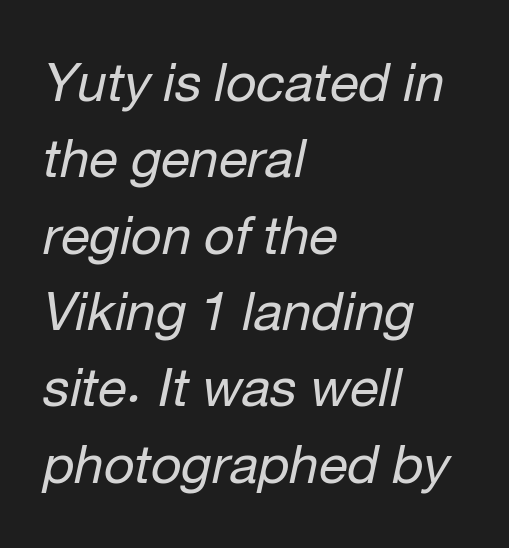
The image shows 53 px regular-weight type, italic (leaning right); set left-aligned, normal line spacing (1.44x), normal letter spacing, not underlined; low stroke contrast and a medium x-height.
